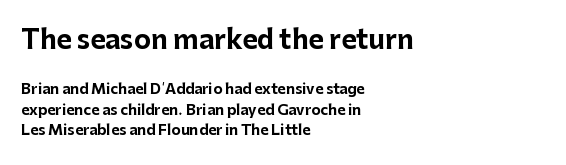
The image shows 26 px bold type, upright; set left-aligned, normal line spacing (1.45x), normal letter spacing, not underlined; the first (top) block is 1.86x larger.
